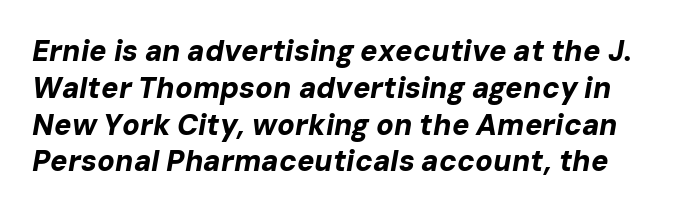
These lines are rendered in a variable-pitch font. Emphasis-style slanted type is in use. How would I describe the line gaps? Plain and ordinary. Characters follow at the spacing the type designer built in. Heavy, bold letterforms.
